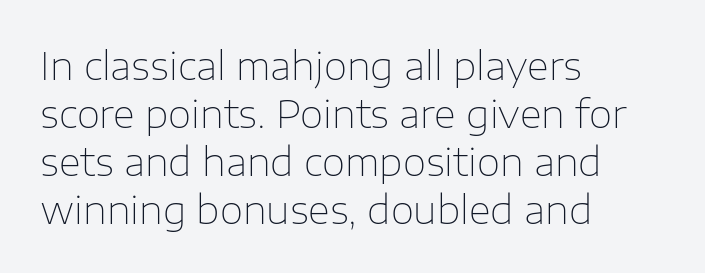
Q: Is the text bold? A: No.
Q: Is the text italic (slanted)? A: No, it is upright.
Q: Is the typeface a serif or a sans-serif typeface? A: Sans-serif.
Q: Is the text underlined? A: No.
Q: How is the paragraph aligned? A: Left-aligned.
Q: Is the spacing between letters normal or unusually wide? A: Normal.
Q: Is the spacing between lines tight, normal or loose? A: Normal.
Q: Width (condensed, normal, or wide)? A: Normal.
Q: Stroke contrast? A: Low.
Q: x-height? A: Medium.
Q: Monospaced? A: No.
